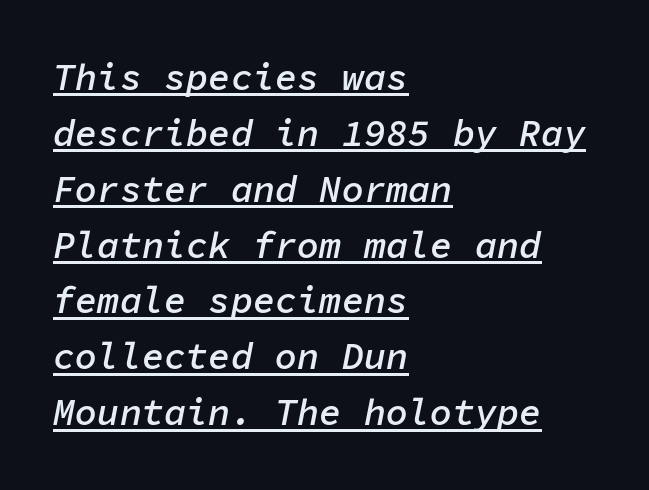
{"italic": "yes", "lean": "right", "slant_degrees": 11, "bold": "semi", "weight": "semibold", "width": "normal", "stroke_contrast": "low", "x_height": "medium", "monospaced": "yes", "underline": "yes", "align": "left", "line_spacing": "normal", "line_spacing_ratio": 1.51, "letter_spacing": "normal", "letter_spacing_em": 0.0, "glyph_px": 37}
